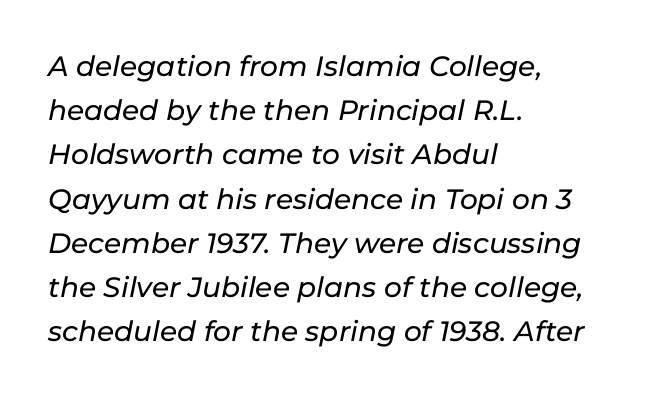
The image shows 28 px text type, italic (leaning right); set left-aligned, normal line spacing (1.58x), normal letter spacing, not underlined; low stroke contrast and a medium x-height.
